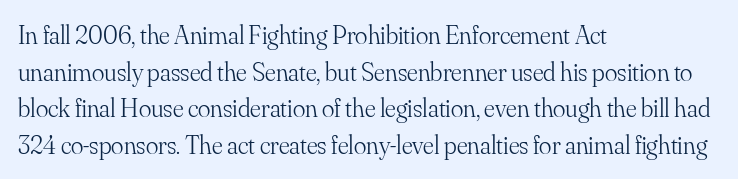
{"italic": "no", "bold": "no", "underline": "no", "align": "left", "line_spacing": "normal", "line_spacing_ratio": 1.41, "letter_spacing": "normal", "letter_spacing_em": 0.0, "glyph_px": 26}
